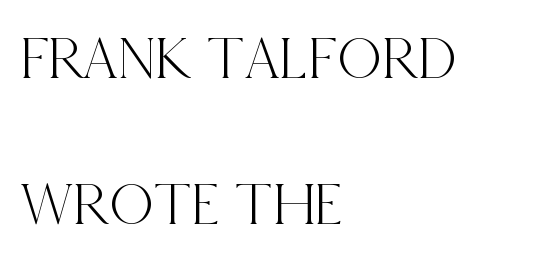
Q: Is the text italic (slanted)? A: No, it is upright.
Q: Is the typeface a serif or a sans-serif typeface? A: Serif.
Q: Is the text underlined? A: No.
Q: How is the paragraph aligned? A: Left-aligned.
Q: Is the spacing between letters normal or unusually wide? A: Normal.
Q: Is the spacing between lines tight, normal or loose? A: Loose.
Q: Width (condensed, normal, or wide)? A: Condensed.
Q: x-height? A: Large.
Q: Monospaced? A: No.
